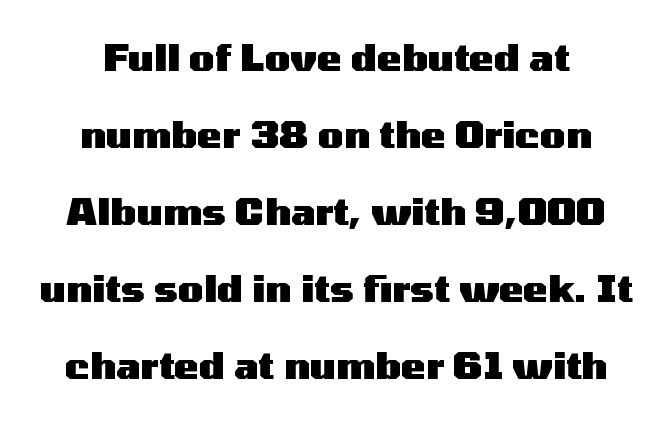
Q: Is the text bold? A: Yes.
Q: Is the text italic (slanted)? A: No, it is upright.
Q: Is the typeface a serif or a sans-serif typeface? A: Sans-serif.
Q: Is the text underlined? A: No.
Q: How is the paragraph aligned? A: Centered.
Q: Is the spacing between letters normal or unusually wide? A: Normal.
Q: Is the spacing between lines tight, normal or loose? A: Loose.
Q: Width (condensed, normal, or wide)? A: Wide.
Q: Stroke contrast? A: Medium.
Q: x-height? A: Medium.
Q: Monospaced? A: No.
